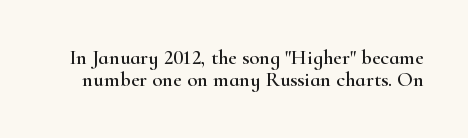
The area under the type is left untouched. Compared with typical body copy, the letter spacing here is the same. A typesetter would call this leading minimal, almost set solid. A typesetter would mark this as roman, not italic.
